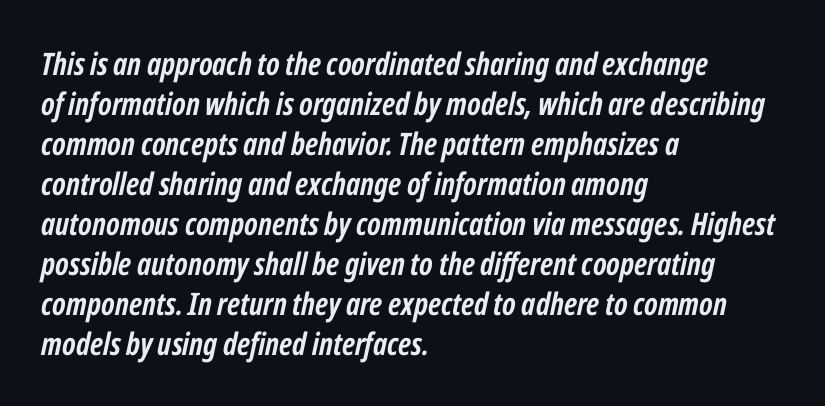
The image shows 31 px semibold, condensed type, italic (leaning right); set left-aligned, normal line spacing (1.29x), normal letter spacing, not underlined; low stroke contrast and a medium x-height.
